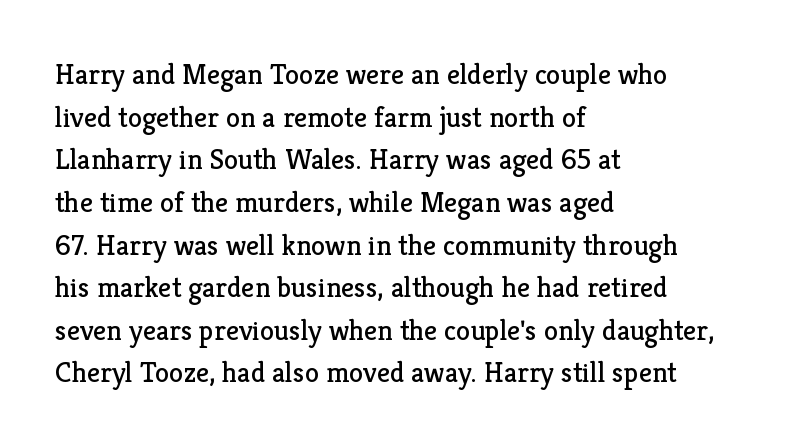
The image shows 29 px regular-weight serif type, upright; set left-aligned, normal line spacing (1.47x), normal letter spacing, not underlined; low stroke contrast and a medium x-height.
